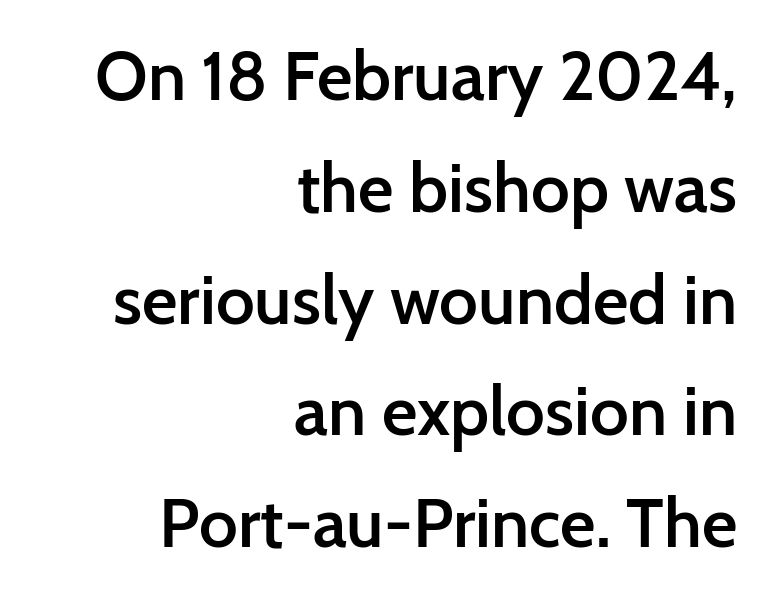
Q: Is the text bold? A: Semi-bold.
Q: Is the text italic (slanted)? A: No, it is upright.
Q: Is the typeface a serif or a sans-serif typeface? A: Sans-serif.
Q: Is the text underlined? A: No.
Q: How is the paragraph aligned? A: Right-aligned.
Q: Is the spacing between letters normal or unusually wide? A: Normal.
Q: Is the spacing between lines tight, normal or loose? A: Normal.
Q: Width (condensed, normal, or wide)? A: Normal.
Q: Stroke contrast? A: Low.
Q: x-height? A: Medium.
Q: Monospaced? A: No.
